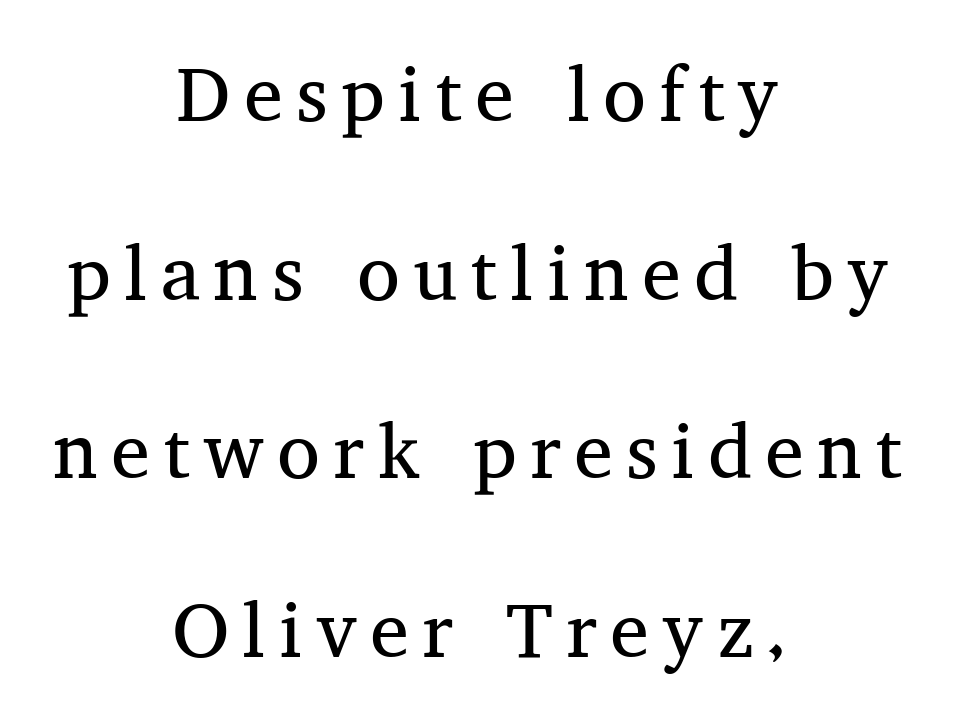
The image shows 78 px regular-weight serif type, upright; set centered, loose line spacing (2.29x), not underlined; medium stroke contrast and a medium x-height.
